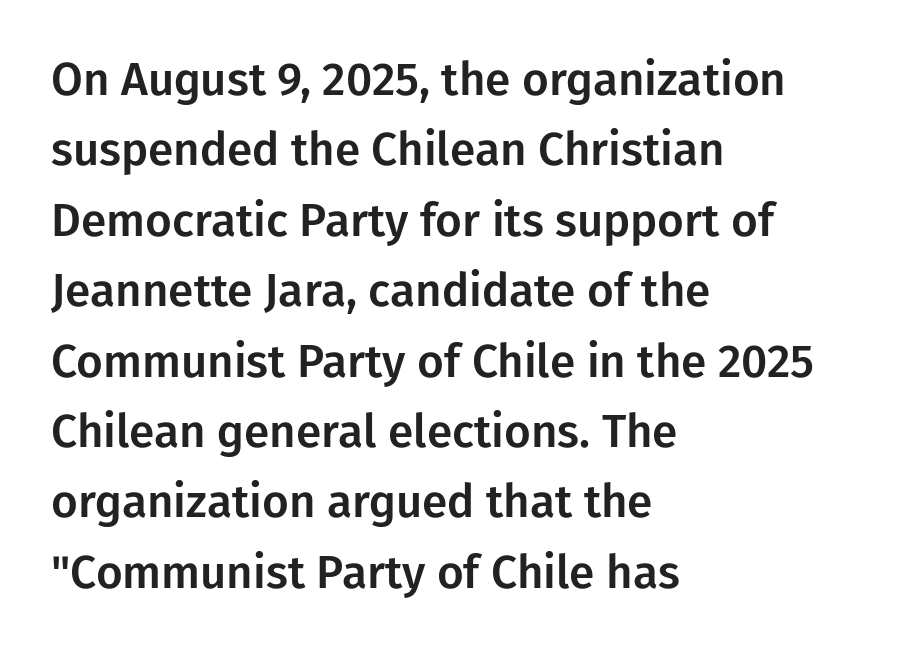
The image shows 46 px sans-serif type, upright; set left-aligned, normal line spacing (1.53x), normal letter spacing, not underlined; low stroke contrast and a medium x-height.
